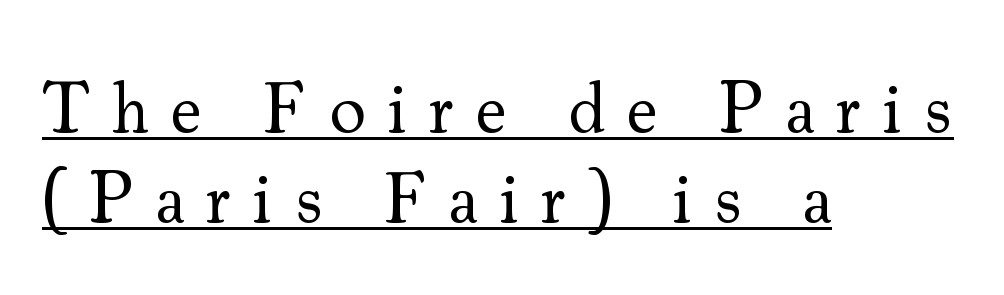
The image shows 72 px regular-weight serif type, upright; set left-aligned, normal line spacing (1.25x), unusually wide letter spacing (+0.3 em), underlined; medium stroke contrast and a small x-height.
